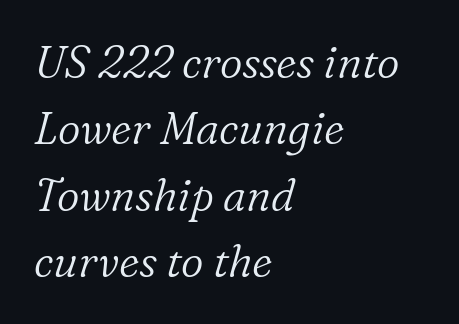
{"serif": "yes", "italic": "yes", "lean": "right", "slant_degrees": 16, "bold": "no", "weight": "light", "width": "normal", "stroke_contrast": "low", "x_height": "medium", "monospaced": "no", "underline": "no", "align": "left", "line_spacing": "normal", "line_spacing_ratio": 1.51, "letter_spacing": "normal", "letter_spacing_em": 0.0, "glyph_px": 44}
